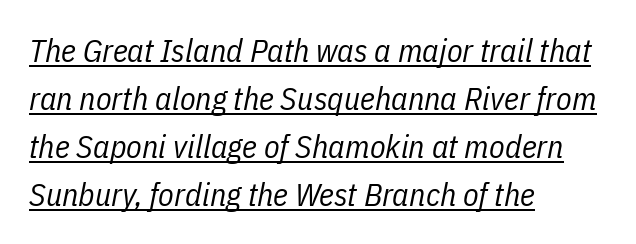
The text carries the slant typical of an italic or oblique font. The rendering uses the underline text-decoration. You could call the tracking neutral — neither tight nor loose. This sample keeps an unexceptional amount of space between lines. Think standard paragraph weight, or any step lighter than that. These lines are rendered in a variable-pitch font.
